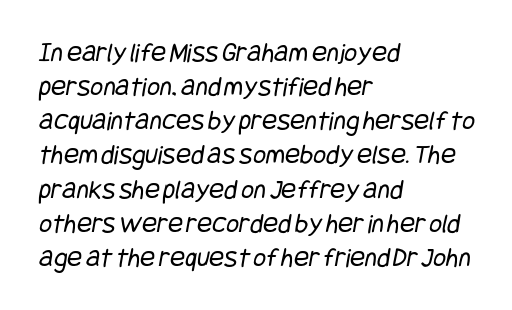
The image shows 28 px regular-weight, condensed sans-serif type; set left-aligned, line spacing 1.22x, normal letter spacing, not underlined; low stroke contrast and a large x-height.
